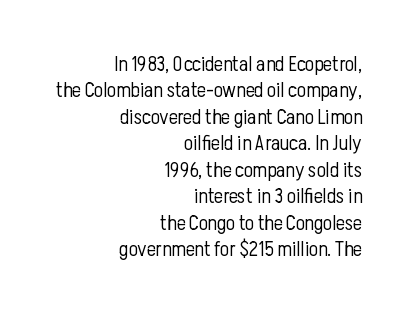
Q: Is the text bold? A: No.
Q: Is the text italic (slanted)? A: No, it is upright.
Q: Is the text underlined? A: No.
Q: How is the paragraph aligned? A: Right-aligned.
Q: Is the spacing between letters normal or unusually wide? A: Normal.
Q: Is the spacing between lines tight, normal or loose? A: Normal.
